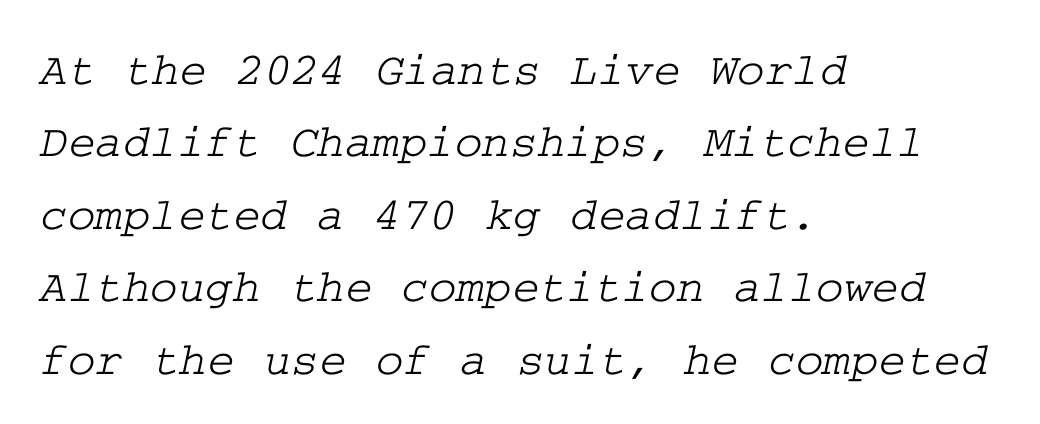
{"serif": "yes", "width": "wide", "stroke_contrast": "low", "x_height": "medium", "underline": "no", "align": "left", "line_spacing": "normal", "line_spacing_ratio": 1.54, "letter_spacing": "normal", "letter_spacing_em": 0.0, "glyph_px": 47}
